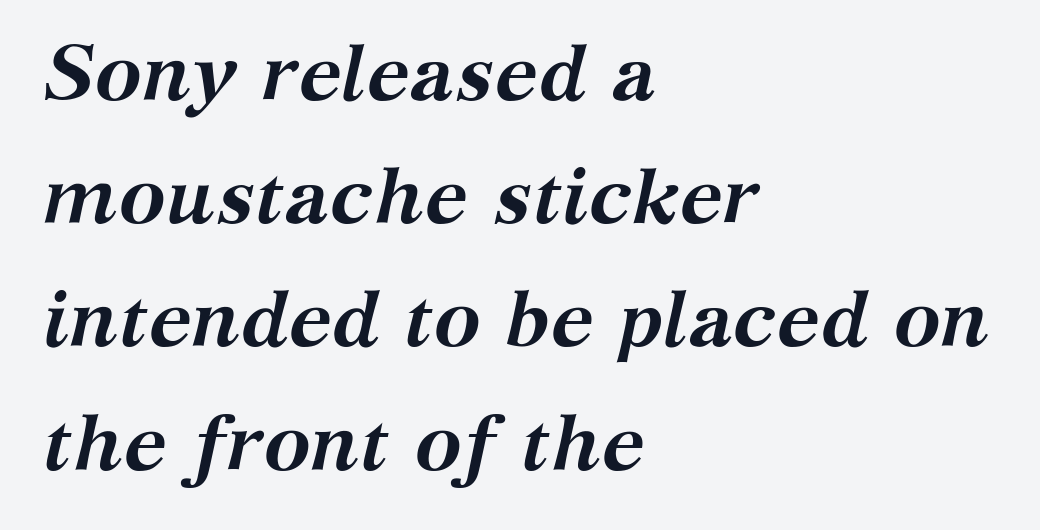
{"serif": "yes", "italic": "yes", "lean": "right", "slant_degrees": 12, "bold": "yes", "weight": "semibold", "width": "normal", "stroke_contrast": "medium", "x_height": "medium", "monospaced": "no", "underline": "no", "align": "left", "line_spacing": "normal", "line_spacing_ratio": 1.56, "letter_spacing": "normal", "letter_spacing_em": 0.0, "glyph_px": 79}
